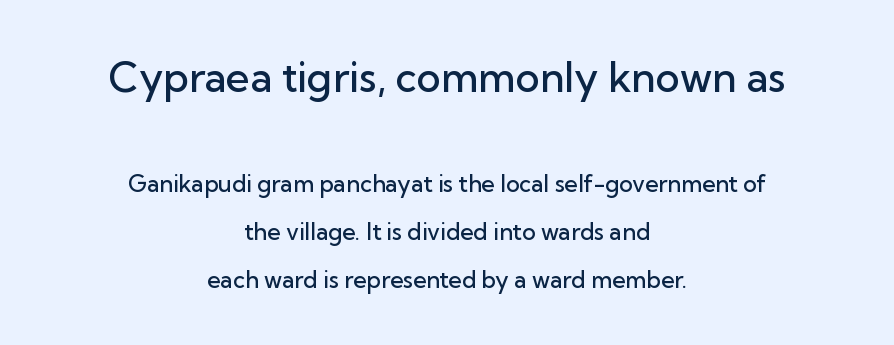
The image shows 41 px semibold sans-serif type, upright; set centered, loose line spacing (2.08x), normal letter spacing, not underlined; the first (top) block is 1.78x larger; low stroke contrast and a medium x-height.
